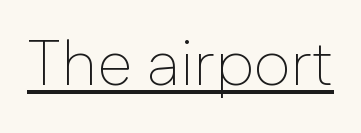
The image shows 64 px thin sans-serif type, upright; set normal letter spacing, underlined; low stroke contrast and a medium x-height.
